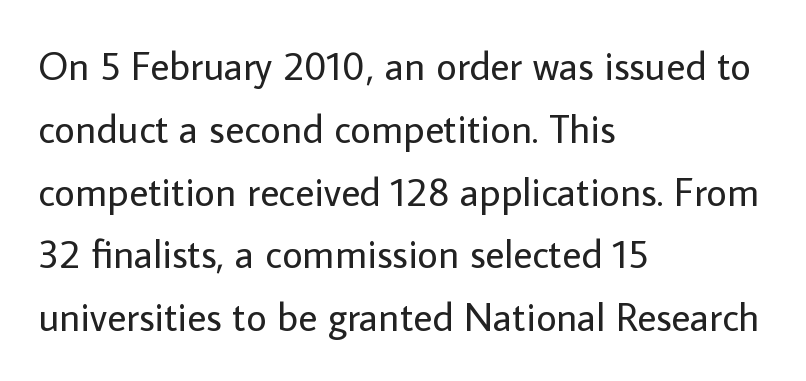
The image shows 40 px regular-weight sans-serif type, upright; set left-aligned, normal line spacing (1.57x), normal letter spacing, not underlined; low stroke contrast and a medium x-height.
